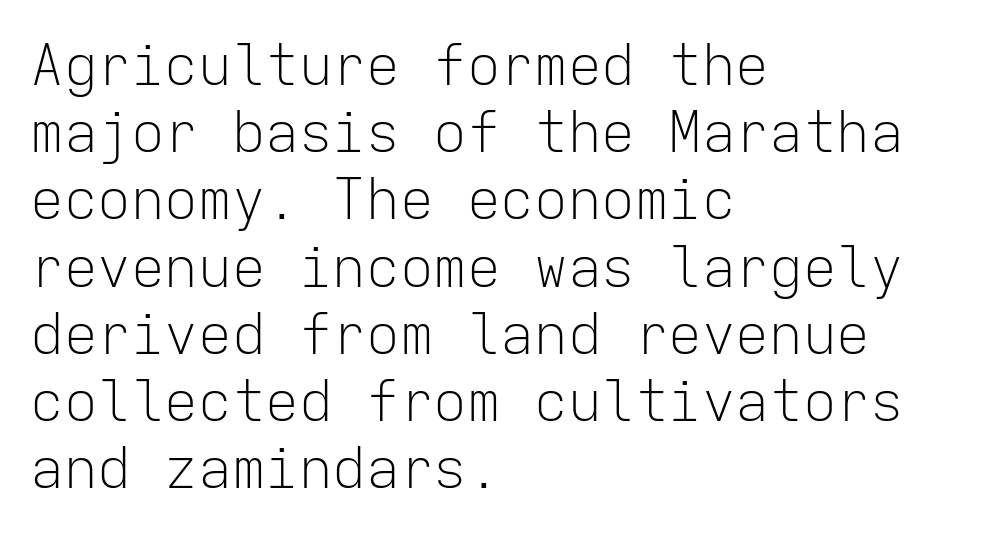
{"serif": "no", "italic": "no", "bold": "no", "weight": "light", "width": "normal", "stroke_contrast": "low", "x_height": "medium", "monospaced": "yes", "underline": "no", "align": "left", "line_spacing_ratio": 1.2, "letter_spacing": "normal", "letter_spacing_em": 0.0, "glyph_px": 56}
